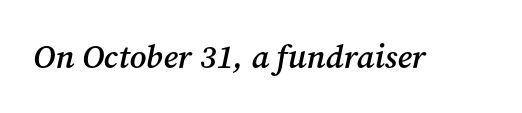
Stems and bowls a touch heavier than normal — semibold. The rendering applies a slant to the glyphs. Descenders are the only things crossing below the line. The passage shown is typed in a proportional face where columns would drift. Here the glyphs are tracked normally, forming tight word shapes.
